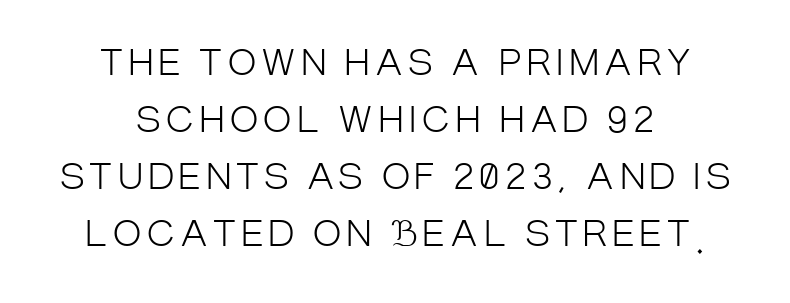
No word sits above an underline. You could not count columns in this text — the font is proportionally spaced. On a weight scale, this lands at 450 or below. Rows of type keep a routine distance in the vertical direction. Every stem runs plumb, perpendicular to the baseline.
